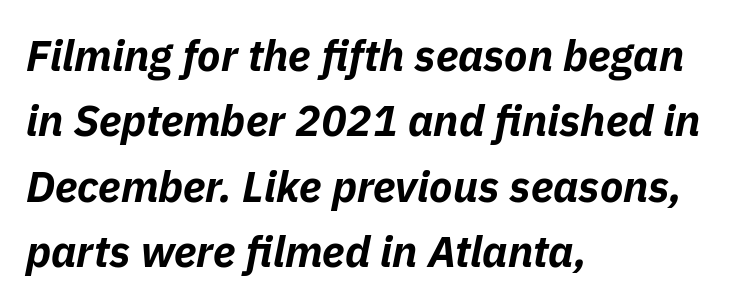
{"italic": "yes", "lean": "right", "slant_degrees": 11, "bold": "yes", "weight": "bold", "width": "normal", "stroke_contrast": "low", "x_height": "medium", "monospaced": "no", "underline": "no", "align": "left", "line_spacing": "normal", "line_spacing_ratio": 1.52, "letter_spacing": "normal", "letter_spacing_em": 0.0, "glyph_px": 43}
